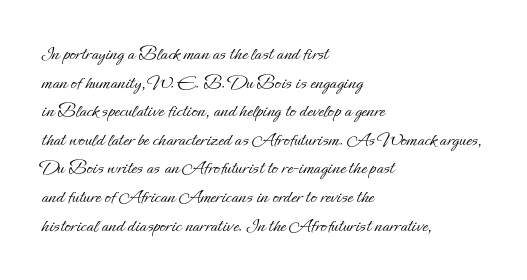
Q: Is the text bold? A: No.
Q: Is the text italic (slanted)? A: Yes.
Q: Is the text underlined? A: No.
Q: How is the paragraph aligned? A: Left-aligned.
Q: Is the spacing between letters normal or unusually wide? A: Normal.
Q: Is the spacing between lines tight, normal or loose? A: Normal.
